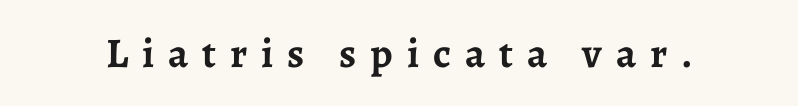
The image shows 42 px semibold serif type, upright; set unusually wide letter spacing (+0.33 em), not underlined; low stroke contrast and a medium x-height.
